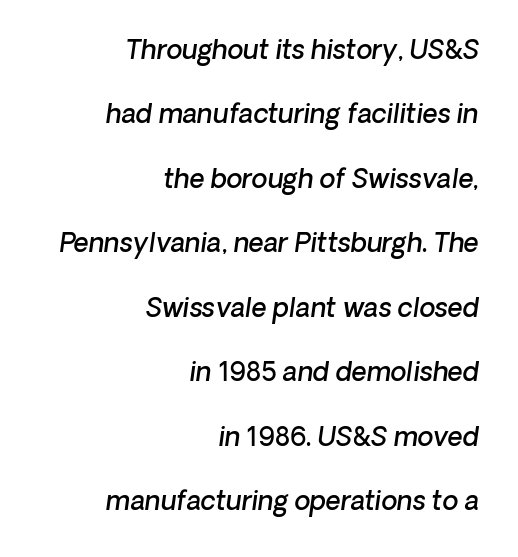
Tall strokes in this sample are angled rather than plumb. Does extra space separate the letters? No, they use regular spacing. Plain, unruled lines of type. Leading is clearly above the norm, producing a sparse column. Is the type bold? Partly — it's a semibold, heavier than regular but not fully bold. The compositor pushed each line to the right boundary.
